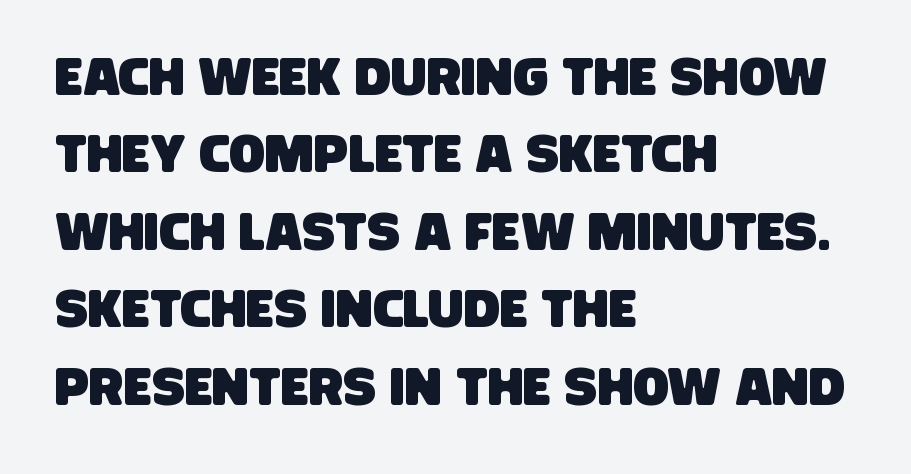
The image shows 53 px condensed sans-serif type; set left-aligned, normal line spacing (1.46x), normal letter spacing, not underlined; low stroke contrast and a large x-height.
